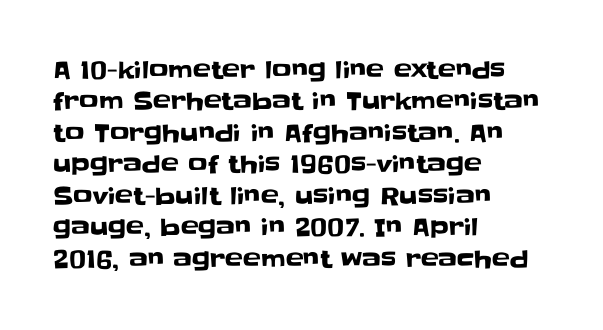
Here the glyphs are tracked normally, forming tight word shapes. Type without underlining. A roman cut, with each character standing at attention. A classic flush-left, rag-right setting is used for this passage.
